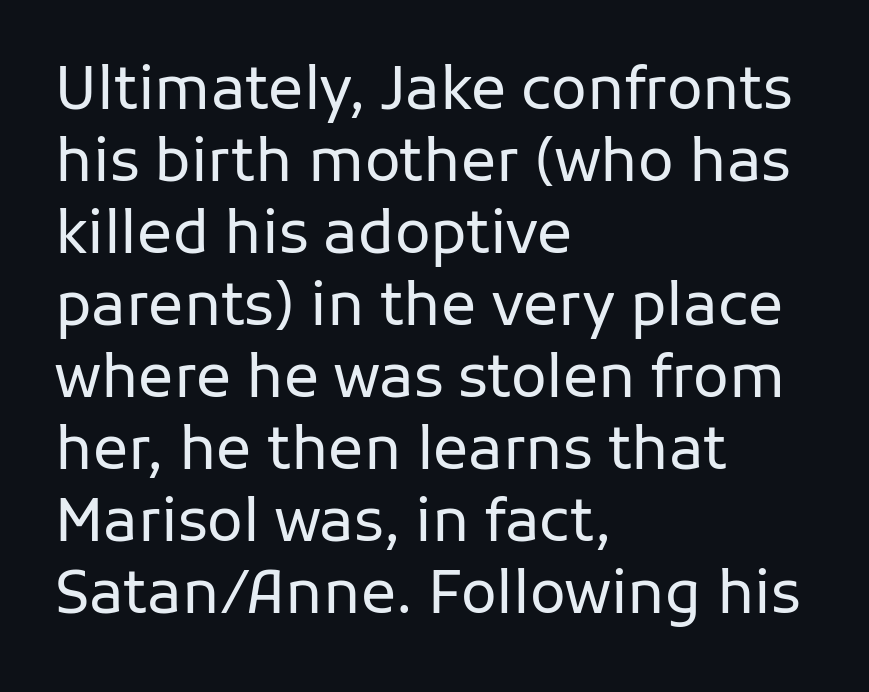
{"serif": "no", "italic": "no", "bold": "no", "weight": "regular", "width": "normal", "stroke_contrast": "low", "x_height": "medium", "monospaced": "no", "underline": "no", "align": "left", "line_spacing_ratio": 1.22, "letter_spacing": "normal", "letter_spacing_em": 0.0, "glyph_px": 59}
